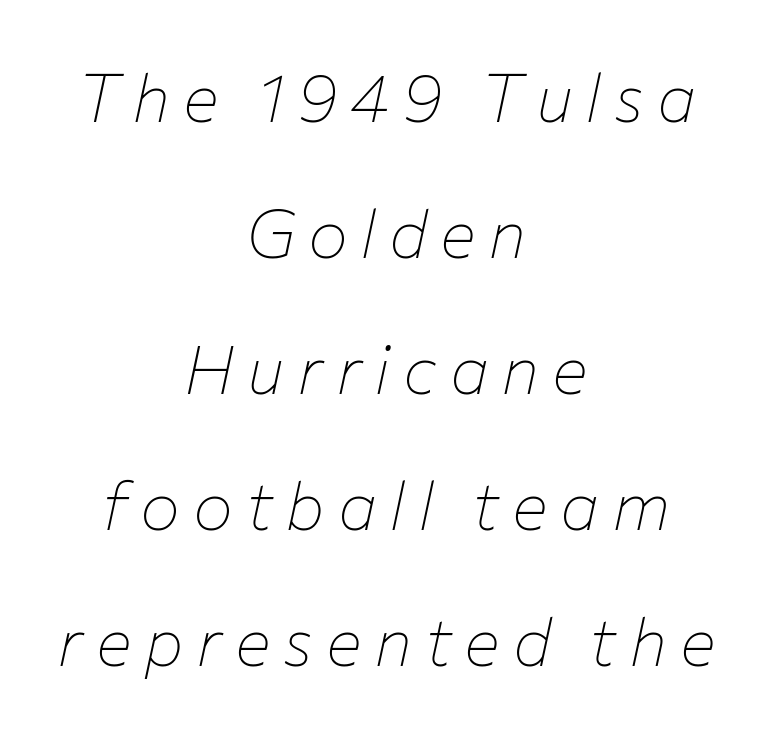
The image shows 67 px thin type, italic (leaning right); set centered, loose line spacing (2.03x), not underlined; low stroke contrast and a medium x-height.
